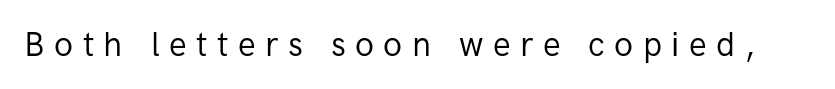
The image shows 33 px regular-weight sans-serif type, upright; set unusually wide letter spacing (+0.29 em), not underlined; low stroke contrast and a medium x-height.
